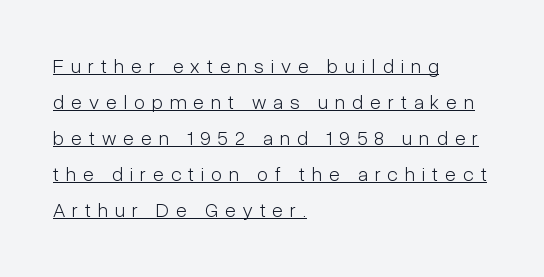
Typeset ragged right — the left edge is the straight one. Notice how the stems are strictly vertical — no italics here. Students, note that the glyphs here are deliberately spaced far apart. Nothing heavy about these letters — not bold at all. Each line of the rendering has a horizontal stroke beneath the glyphs.
